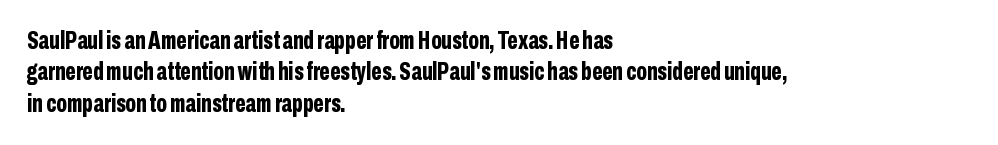
Horizontal alignment here is leftward, the default for most running prose. These lines were composed using upright roman letters. Quick note: underline off. Words appear dense and cohesive because spacing is normal. Honestly, the row spacing looks completely unremarkable. Heft: maximum for text — a bold.
